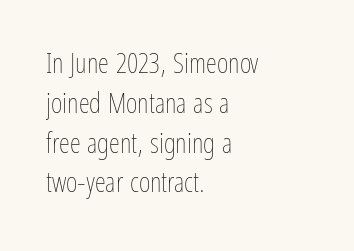
Q: Is the text bold? A: No.
Q: Is the text italic (slanted)? A: No, it is upright.
Q: Is the text underlined? A: No.
Q: How is the paragraph aligned? A: Left-aligned.
Q: Is the spacing between letters normal or unusually wide? A: Normal.
Q: Is the spacing between lines tight, normal or loose? A: Normal.
Q: Width (condensed, normal, or wide)? A: Condensed.
Q: Stroke contrast? A: Low.
Q: x-height? A: Medium.
Q: Monospaced? A: No.
